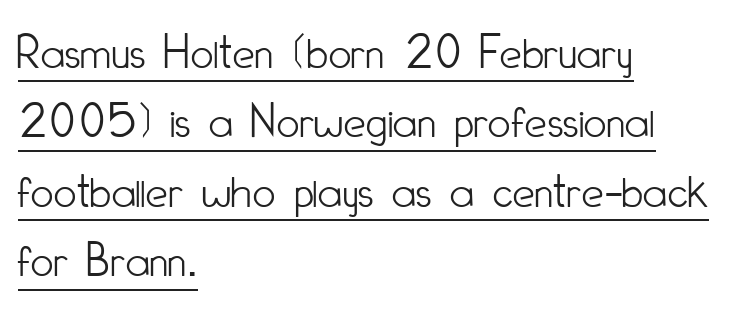
The lettering stays uniformly vertical, giving the passage a roman look. The block of text has a typical density, with ordinary space between rows. Underline: present. The horizontal fit of the characters is conventional and even. These lines are rendered in a variable-pitch font.
